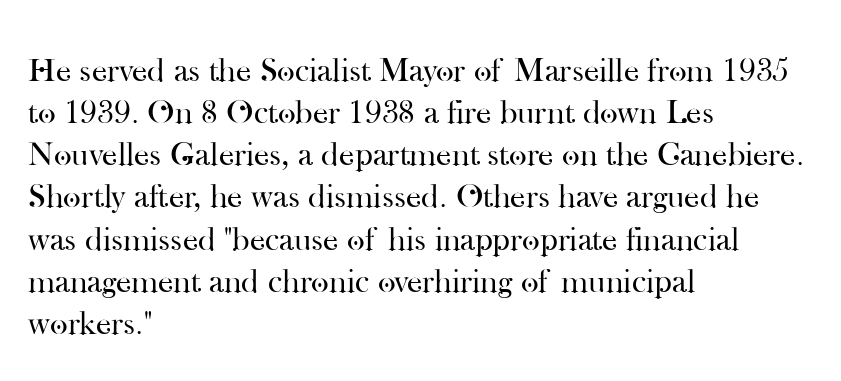
{"serif": "yes", "italic": "no", "bold": "no", "weight": "regular", "width": "normal", "stroke_contrast": "high", "x_height": "small", "monospaced": "no", "underline": "no", "align": "left", "line_spacing_ratio": 1.24, "letter_spacing": "normal", "letter_spacing_em": 0.0, "glyph_px": 34}
